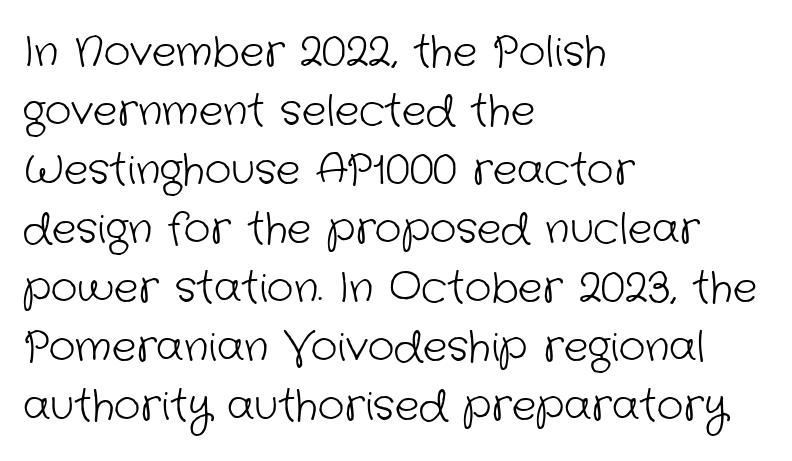
{"serif": "no", "bold": "no", "weight": "light", "width": "normal", "stroke_contrast": "low", "x_height": "medium", "monospaced": "no", "underline": "no", "align": "left", "line_spacing": "normal", "line_spacing_ratio": 1.44, "letter_spacing": "normal", "letter_spacing_em": 0.0, "glyph_px": 41}
